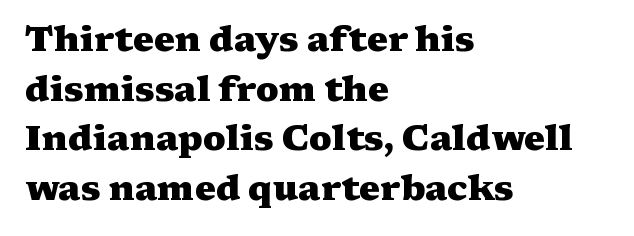
Q: Is the text bold? A: Yes.
Q: Is the text italic (slanted)? A: No, it is upright.
Q: Is the typeface a serif or a sans-serif typeface? A: Serif.
Q: Is the text underlined? A: No.
Q: How is the paragraph aligned? A: Left-aligned.
Q: Is the spacing between letters normal or unusually wide? A: Normal.
Q: Is the spacing between lines tight, normal or loose? A: Normal.
Q: Width (condensed, normal, or wide)? A: Wide.
Q: Stroke contrast? A: Medium.
Q: x-height? A: Medium.
Q: Monospaced? A: No.
